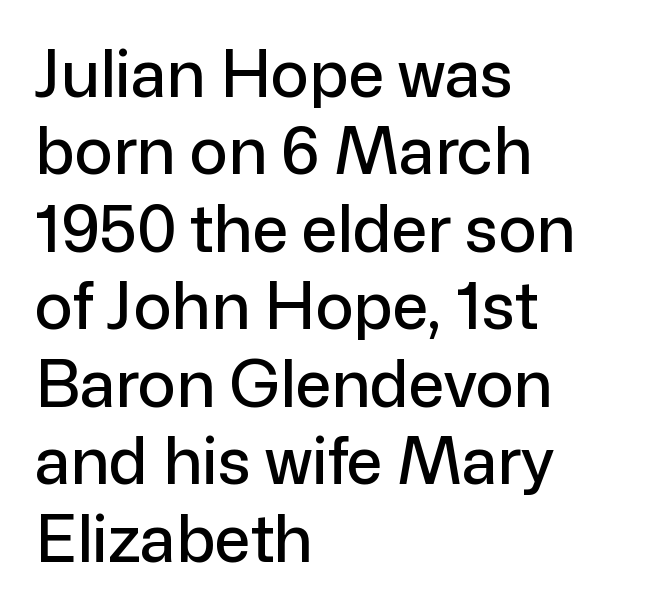
Q: Is the text italic (slanted)? A: No, it is upright.
Q: Is the typeface a serif or a sans-serif typeface? A: Sans-serif.
Q: Is the text underlined? A: No.
Q: How is the paragraph aligned? A: Left-aligned.
Q: Is the spacing between letters normal or unusually wide? A: Normal.
Q: Width (condensed, normal, or wide)? A: Normal.
Q: Stroke contrast? A: Low.
Q: x-height? A: Medium.
Q: Monospaced? A: No.
